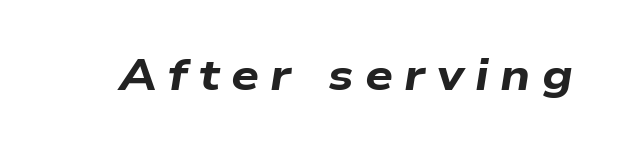
Q: Is the text bold? A: Yes.
Q: Is the text italic (slanted)? A: Yes, it leans right by about 9 degrees.
Q: Is the text underlined? A: No.
Q: Is the spacing between letters normal or unusually wide? A: Unusually wide.
Q: Width (condensed, normal, or wide)? A: Wide.
Q: Stroke contrast? A: Low.
Q: x-height? A: Medium.
Q: Monospaced? A: No.
